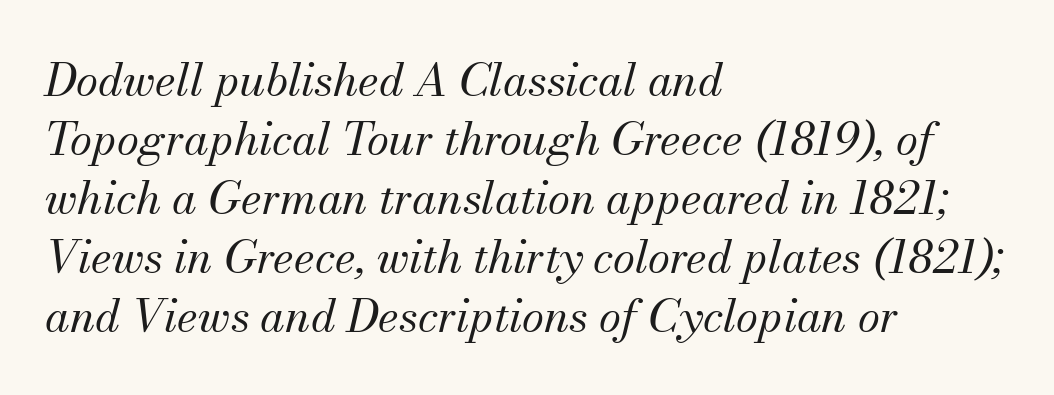
Tracking here is standard; glyphs follow each other at the usual distance. Posture: slanted. Compared with typical paragraphs, the rows here are spaced about the same. The paragraph shown leans on its left margin. This sample has the flowing, uneven cadence of proportional lettering. Note: serifs present on the glyphs.
